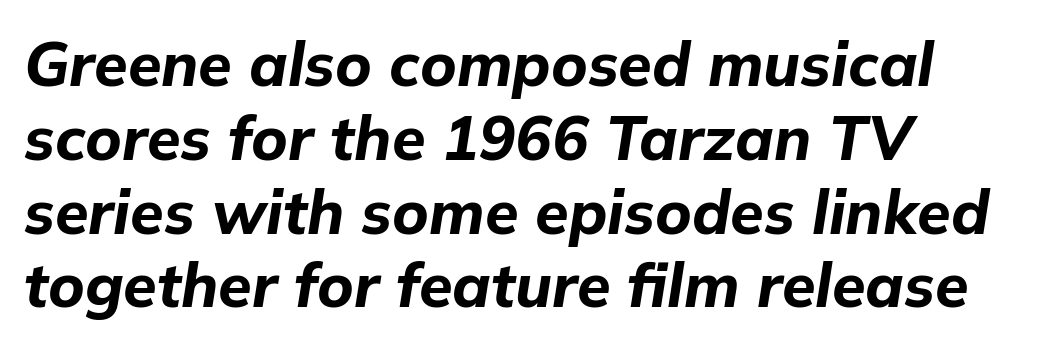
Q: Is the text bold? A: Yes.
Q: Is the text italic (slanted)? A: Yes, it leans right by about 9 degrees.
Q: Is the text underlined? A: No.
Q: How is the paragraph aligned? A: Left-aligned.
Q: Is the spacing between letters normal or unusually wide? A: Normal.
Q: Width (condensed, normal, or wide)? A: Normal.
Q: Stroke contrast? A: Low.
Q: x-height? A: Medium.
Q: Monospaced? A: No.
